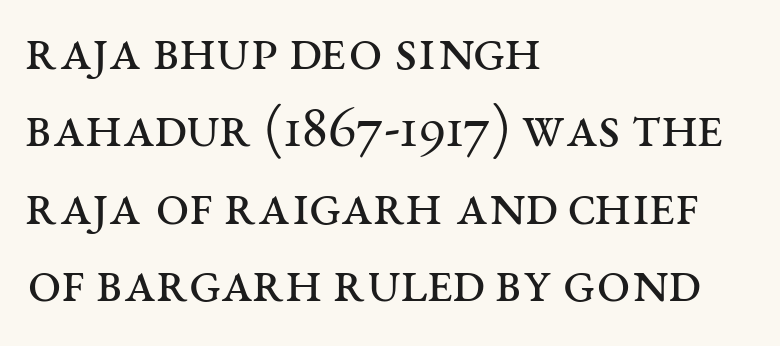
Q: Is the text bold? A: No.
Q: Is the text italic (slanted)? A: No, it is upright.
Q: Is the typeface a serif or a sans-serif typeface? A: Serif.
Q: Is the text underlined? A: No.
Q: How is the paragraph aligned? A: Left-aligned.
Q: Is the spacing between letters normal or unusually wide? A: Normal.
Q: Is the spacing between lines tight, normal or loose? A: Normal.
Q: Width (condensed, normal, or wide)? A: Wide.
Q: Stroke contrast? A: Medium.
Q: x-height? A: Large.
Q: Monospaced? A: No.
